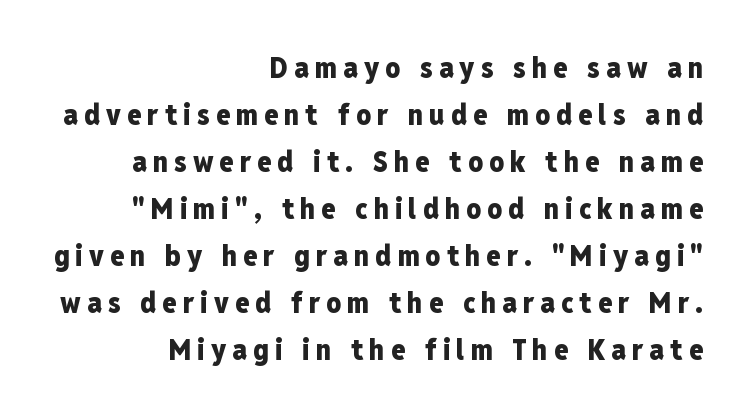
The image shows 29 px heavy, condensed sans-serif type, upright; set right-aligned, normal line spacing (1.62x), unusually wide letter spacing (+0.21 em), not underlined; low stroke contrast and a medium x-height.
